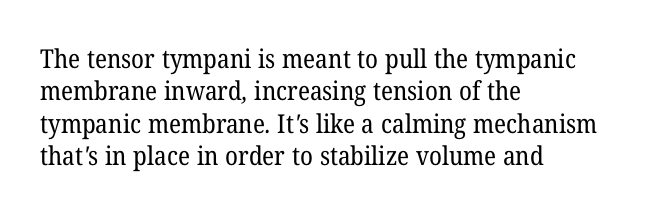
Q: Is the text bold? A: No.
Q: Is the text underlined? A: No.
Q: How is the paragraph aligned? A: Left-aligned.
Q: Is the spacing between letters normal or unusually wide? A: Normal.
Q: Is the spacing between lines tight, normal or loose? A: Normal.
